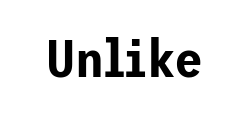
Q: Is the text italic (slanted)? A: No, it is upright.
Q: Is the typeface a serif or a sans-serif typeface? A: Sans-serif.
Q: Is the text underlined? A: No.
Q: Is the spacing between letters normal or unusually wide? A: Normal.
Q: Width (condensed, normal, or wide)? A: Normal.
Q: Stroke contrast? A: Low.
Q: x-height? A: Medium.
